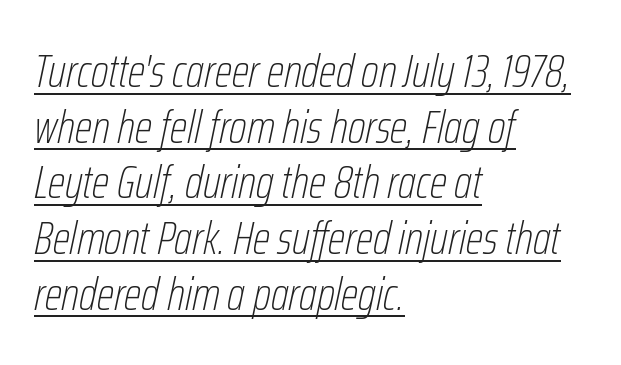
The image shows 46 px thin, condensed type, italic (leaning right); set left-aligned, line spacing 1.21x, normal letter spacing, underlined; low stroke contrast and a medium x-height.
